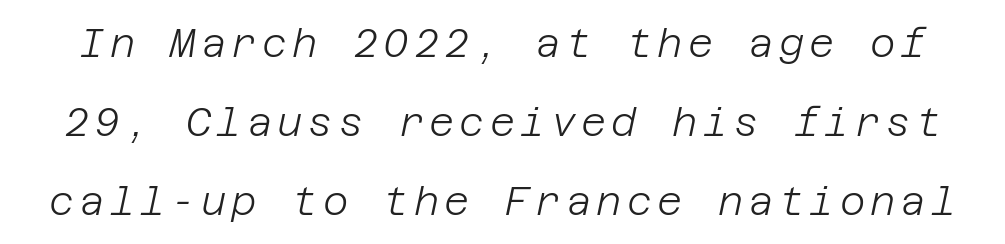
{"italic": "yes", "lean": "right", "slant_degrees": 12, "bold": "no", "weight": "light", "width": "normal", "stroke_contrast": "low", "x_height": "large", "underline": "no", "line_spacing": "loose", "line_spacing_ratio": 2.02, "glyph_px": 39}
